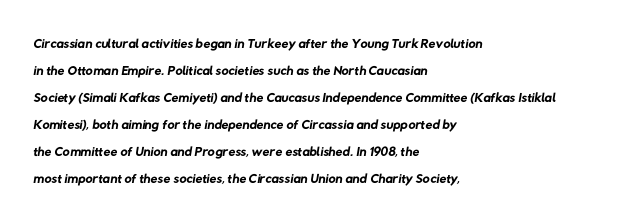
What's the leading like? Ordinary, nothing unusual. This rendering uses left alignment, leaving the right contour irregular. A bare baseline throughout the passage. No heavy texture on the line: the type isn't bold.
